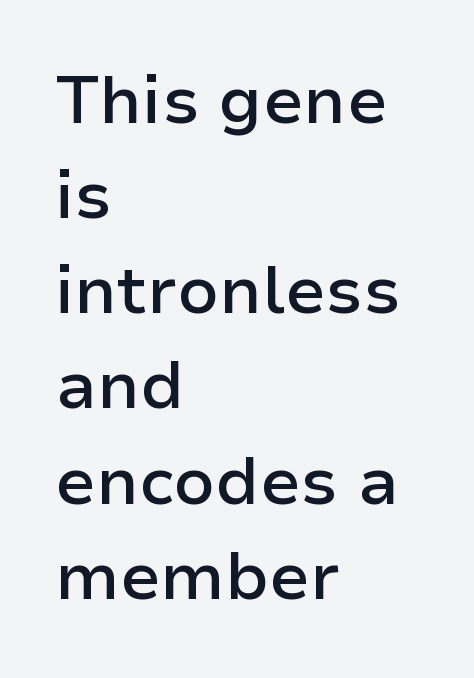
These lines are rendered in a variable-pitch font. The lettering stays uniformly vertical, giving the passage a roman look. The lines in this sample share a left origin and differ only in where they stop. Examine the stroke ends and you'll find no serifs.
